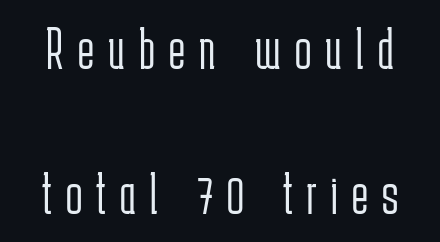
No chunkiness to these letters — they're not bold. Looks like regular typesetting: each glyph gets only the width it needs. Classification — sans serif. Is there much room between lines? Yes — plenty of vertical air separates them. Do the letters lean? They stand straight. Type without underlining.
